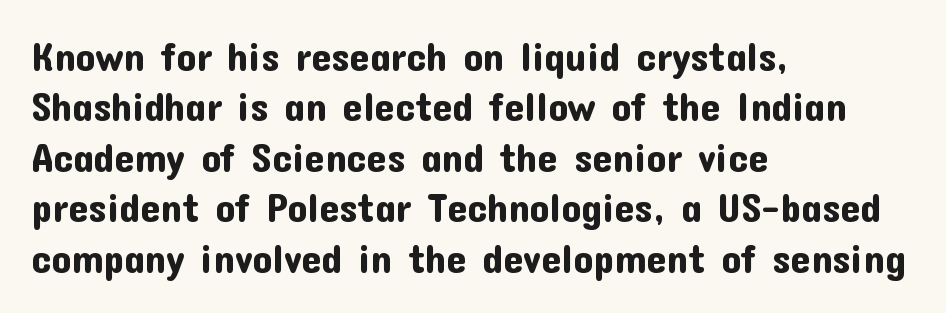
{"serif": "no", "italic": "no", "width": "normal", "stroke_contrast": "low", "x_height": "medium", "monospaced": "no", "underline": "no", "align": "left", "line_spacing": "normal", "line_spacing_ratio": 1.26, "letter_spacing": "normal", "letter_spacing_em": 0.0, "glyph_px": 40}
